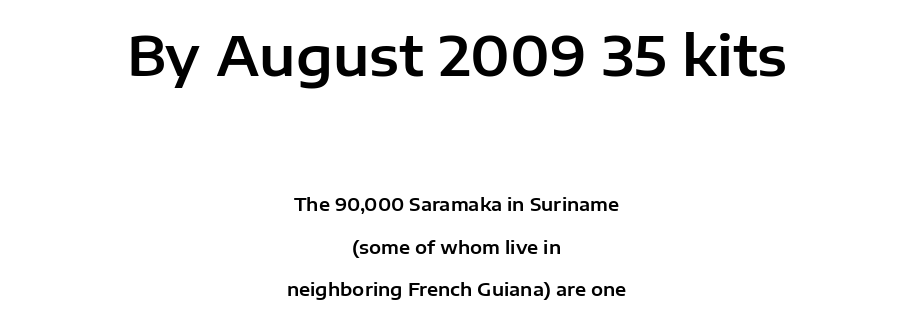
The image shows 54 px sans-serif type, upright; set centered, loose line spacing (2.38x), normal letter spacing, not underlined; the first (top) block is 3.0x larger; low stroke contrast and a medium x-height.
